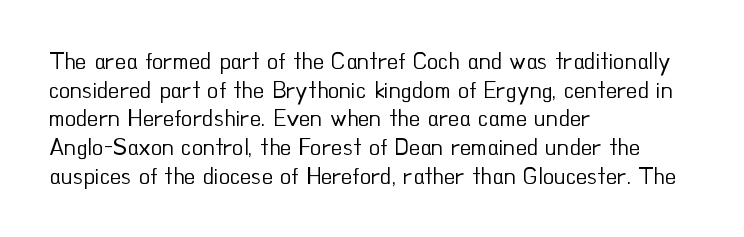
Q: Is the text bold? A: No.
Q: Is the text italic (slanted)? A: No, it is upright.
Q: Is the text underlined? A: No.
Q: How is the paragraph aligned? A: Left-aligned.
Q: Is the spacing between letters normal or unusually wide? A: Normal.
Q: Is the spacing between lines tight, normal or loose? A: Normal.
